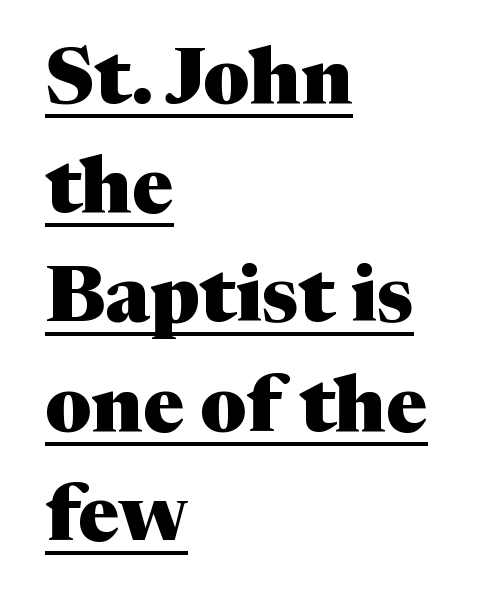
The image shows 78 px heavy serif type, upright; set left-aligned, normal line spacing (1.4x), normal letter spacing, underlined; medium stroke contrast and a medium x-height.
